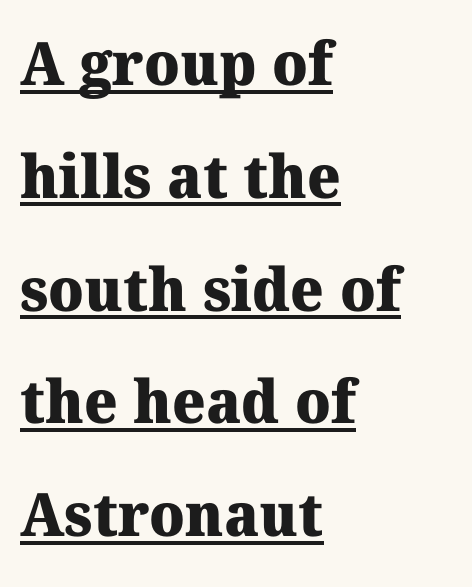
{"serif": "yes", "bold": "yes", "weight": "heavy", "width": "normal", "stroke_contrast": "medium", "x_height": "medium", "monospaced": "no", "underline": "yes", "align": "left", "line_spacing_ratio": 1.88, "letter_spacing": "normal", "letter_spacing_em": 0.0, "glyph_px": 60}
